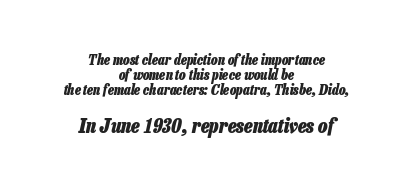
The image shows 20 px bold type, italic (leaning right); set centered, tight line spacing (1.07x), normal letter spacing, not underlined; the second (bottom) block is 1.43x larger.
